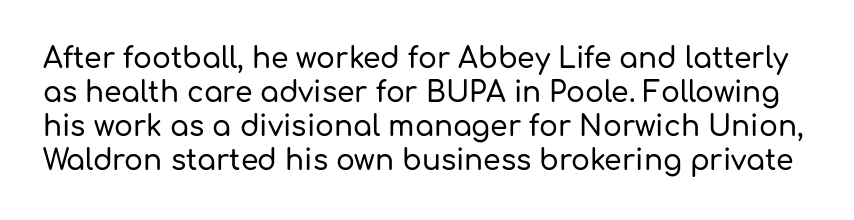
This is roman type, the default non-slanted kind. Words appear dense and cohesive because spacing is normal. This sample uses a sans-serif face. Here the designer chose a conventional face with non-uniform glyph widths. Just letters on the line, the space beneath them empty.
